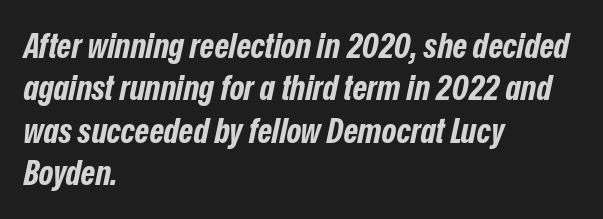
The image shows 35 px bold, condensed type, italic (leaning right); set left-aligned, line spacing 1.21x, normal letter spacing, not underlined; low stroke contrast and a medium x-height.
